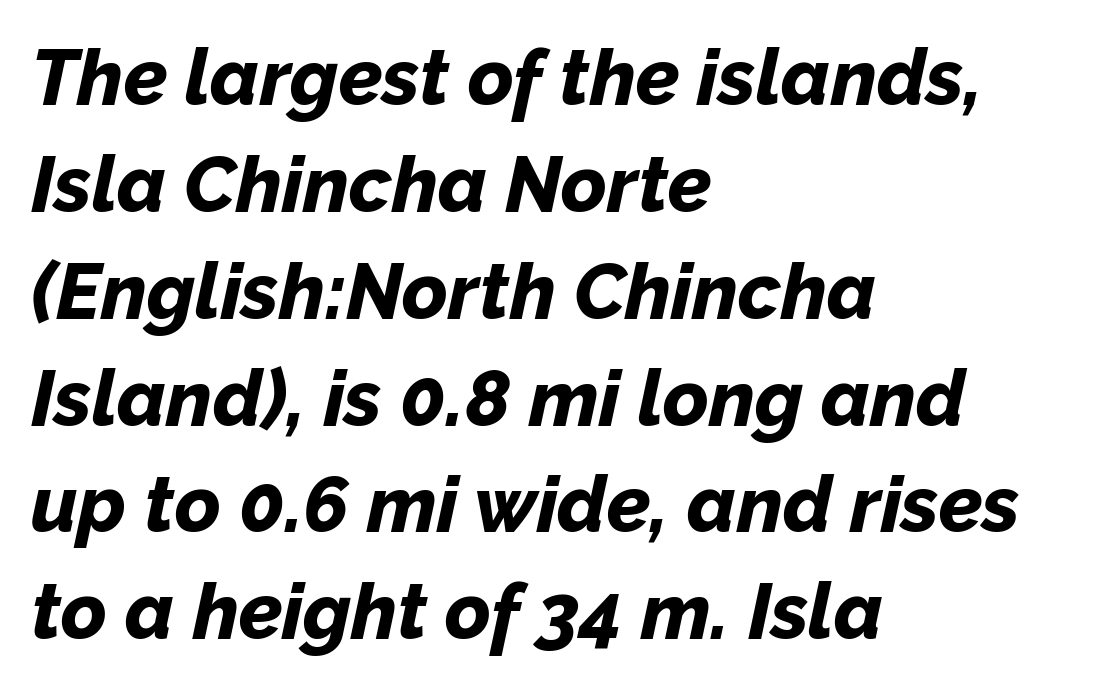
{"italic": "yes", "lean": "right", "slant_degrees": 12, "bold": "yes", "weight": "bold", "width": "normal", "stroke_contrast": "low", "x_height": "medium", "monospaced": "no", "underline": "no", "align": "left", "line_spacing": "normal", "line_spacing_ratio": 1.37, "letter_spacing": "normal", "letter_spacing_em": 0.0, "glyph_px": 78}
